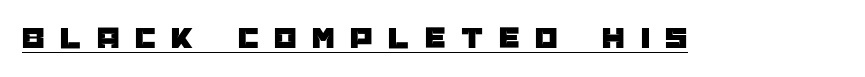
{"serif": "no", "italic": "no", "width": "normal", "stroke_contrast": "low", "x_height": "large", "monospaced": "no", "underline": "yes", "letter_spacing": "wide", "letter_spacing_em": 0.49, "glyph_px": 32}
